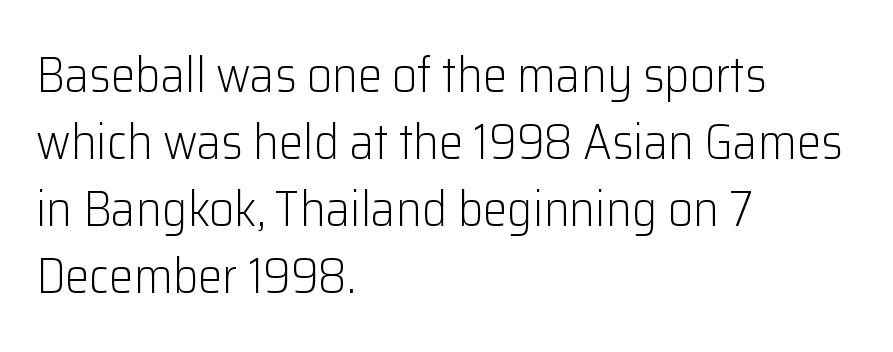
The image shows 49 px light sans-serif type, upright; set left-aligned, normal line spacing (1.37x), normal letter spacing, not underlined; low stroke contrast and a medium x-height.
